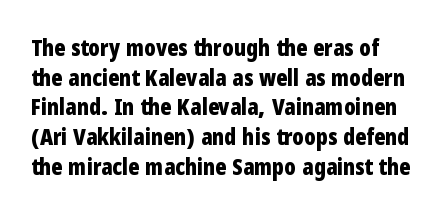
{"italic": "no", "bold": "yes", "underline": "no", "line_spacing": "normal", "line_spacing_ratio": 1.29, "letter_spacing": "normal", "letter_spacing_em": 0.0, "glyph_px": 23}
